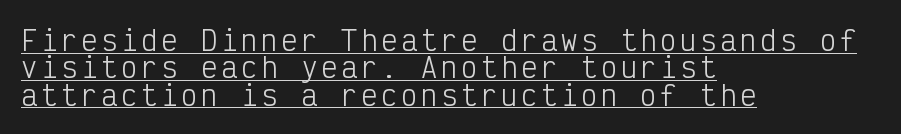
Decoration check: the copy is underlined. You can tell it's not italic because the verticals are truly vertical. This is not heavy type; no bold has been used. Summary of vertical rhythm: compact, with narrow interline spacing. The lines are quadded left.
